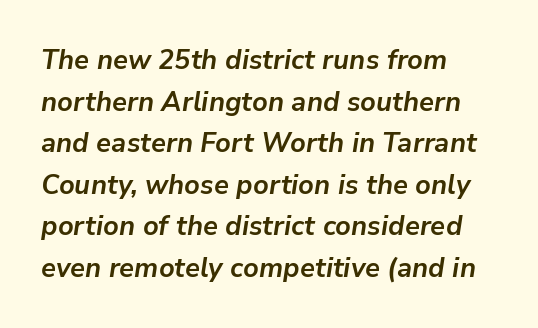
{"italic": "yes", "lean": "right", "slant_degrees": 9, "bold": "yes", "underline": "no", "align": "left", "line_spacing": "normal", "line_spacing_ratio": 1.54, "letter_spacing": "normal", "letter_spacing_em": 0.0, "glyph_px": 27}
